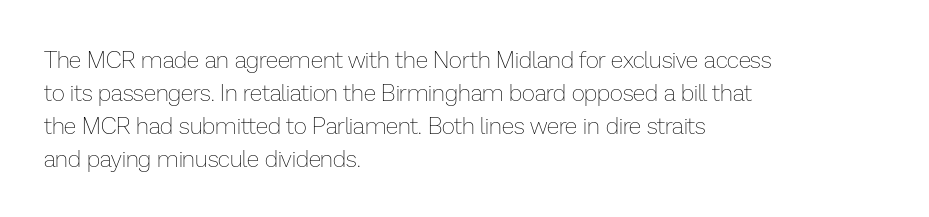
Q: Is the text bold? A: No.
Q: Is the text italic (slanted)? A: No, it is upright.
Q: Is the text underlined? A: No.
Q: How is the paragraph aligned? A: Left-aligned.
Q: Is the spacing between letters normal or unusually wide? A: Normal.
Q: Is the spacing between lines tight, normal or loose? A: Normal.
